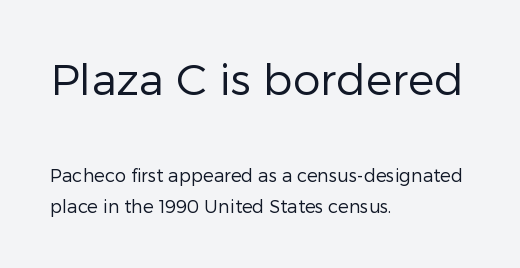
Is the letter spacing exaggerated? No — it looks like the ordinary default. Glance below the letters and you will spot only blank space. You can tell from the bare stems that sans-serif type was used. The lettering holds an erect, upright posture throughout.
